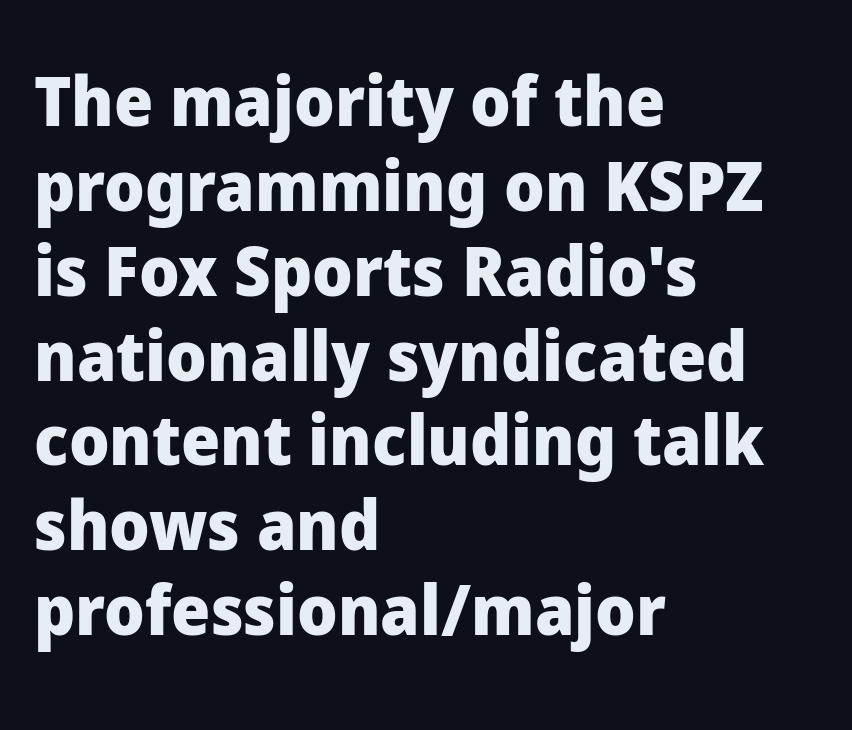
Q: Is the text bold? A: Yes.
Q: Is the text italic (slanted)? A: No, it is upright.
Q: Is the typeface a serif or a sans-serif typeface? A: Sans-serif.
Q: Is the text underlined? A: No.
Q: How is the paragraph aligned? A: Left-aligned.
Q: Is the spacing between letters normal or unusually wide? A: Normal.
Q: Width (condensed, normal, or wide)? A: Normal.
Q: Stroke contrast? A: Low.
Q: x-height? A: Medium.
Q: Monospaced? A: No.
